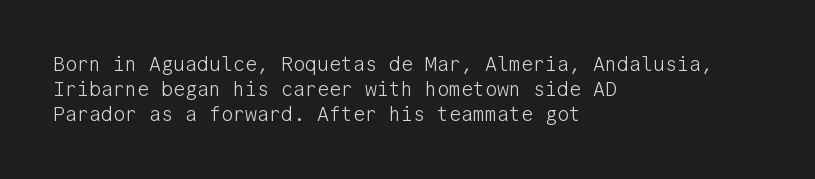
How would I describe the line gaps? Plain and ordinary. Stem width sits at or under what a default text font uses. Posture: straight, roman, zero tilt. Underlining? Definitely not there. How are the letters spaced? Ordinarily, with no added tracking. Alignment: flush left.
